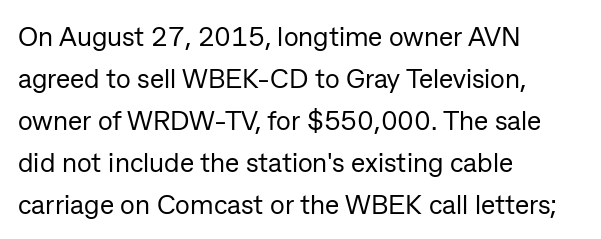
Each new line begins a customary step beneath the previous one. The passage shown is not underscored anywhere. Weight: not bold — regular or lighter. Nope, not italic — everything's standing straight. A classic flush-left, rag-right setting is used for this passage.
